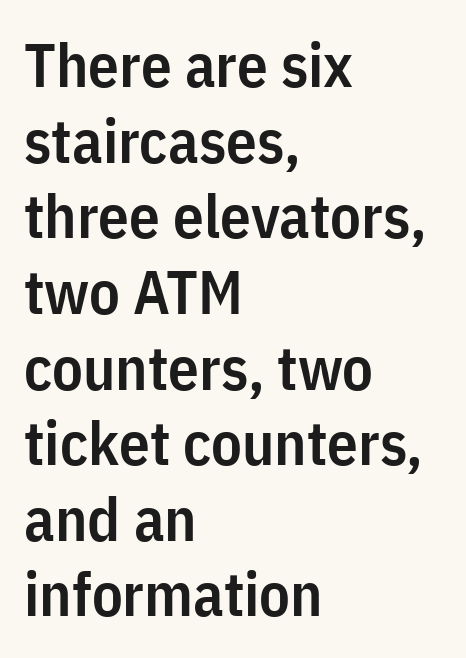
Each glyph is drawn with semibold strokes, heavier than normal yet not fully bold. Grotesque or geometric, the face here clearly has no serifs. Do the characters align in a grid? No, the font is proportional. Bare-footed words on every line.
